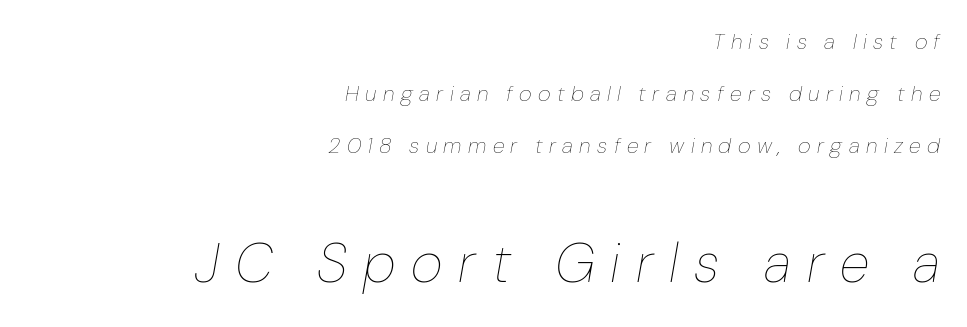
The image shows 55 px thin type, italic (leaning right); set right-aligned, loose line spacing (2.36x), unusually wide letter spacing (+0.29 em), not underlined; the second (bottom) block is 2.5x larger; low stroke contrast and a medium x-height.
